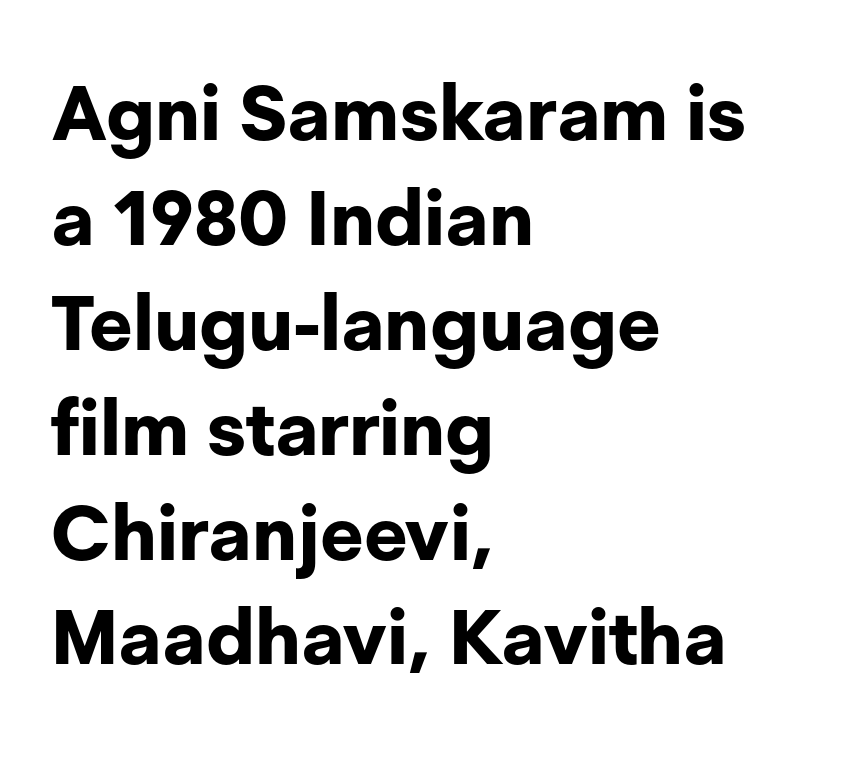
Honestly, there is no underline to notice here at all. Look at the tracking — it's just the regular setting, nothing added. The lines in this sample share a left origin and differ only in where they stop. Set as a true bold cut, around the 700 mark. Every character sits straight up, as roman type does.
